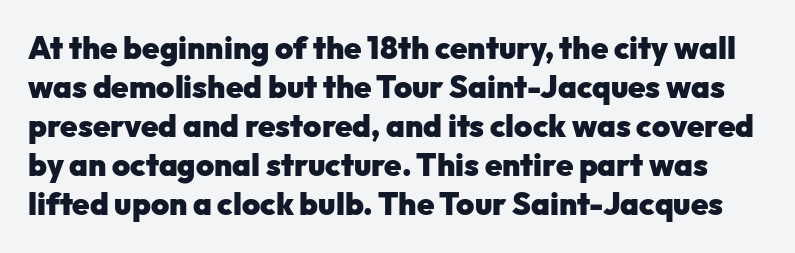
Each letter keeps its own natural width here, so spacing adapts to shape. The passage shown stacks its lines at a standard gap. Do the letters lean? They stand straight. No word sits above an underline.
